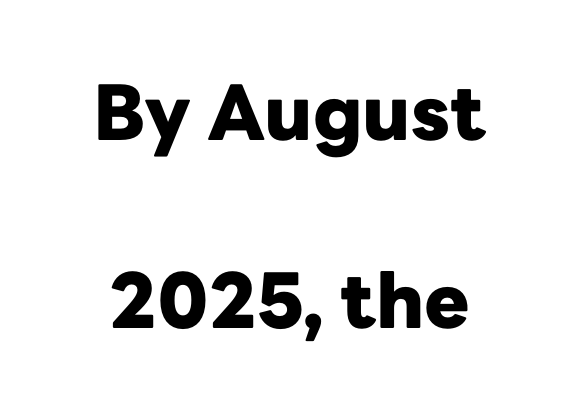
The image shows 76 px heavy sans-serif type, upright; set centered, loose line spacing (2.48x), normal letter spacing, not underlined; low stroke contrast and a medium x-height.
